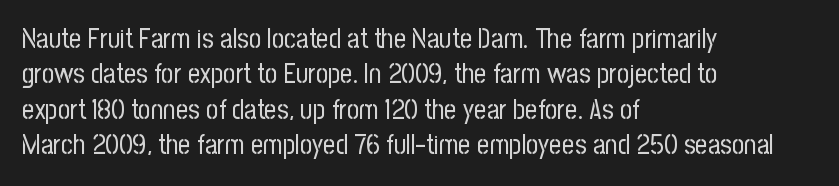
The image shows 27 px text type, upright; set left-aligned, normal line spacing (1.31x), normal letter spacing, not underlined.
